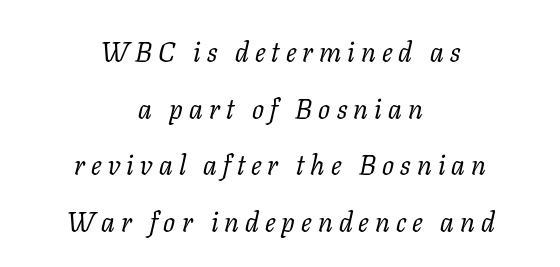
Q: Is the text bold? A: No.
Q: Is the text italic (slanted)? A: Yes, it leans right by about 11 degrees.
Q: Is the typeface a serif or a sans-serif typeface? A: Serif.
Q: Is the text underlined? A: No.
Q: How is the paragraph aligned? A: Centered.
Q: Is the spacing between letters normal or unusually wide? A: Unusually wide.
Q: Is the spacing between lines tight, normal or loose? A: Loose.
Q: Width (condensed, normal, or wide)? A: Normal.
Q: Stroke contrast? A: Low.
Q: x-height? A: Medium.
Q: Monospaced? A: No.
